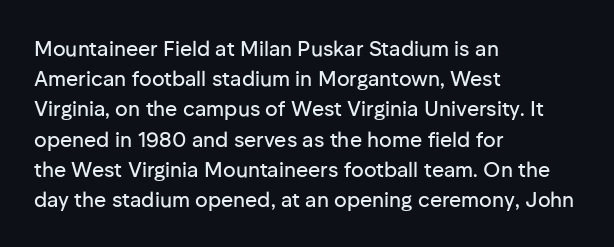
The image shows 21 px text type, upright; set left-aligned, normal line spacing (1.44x), normal letter spacing, not underlined.
